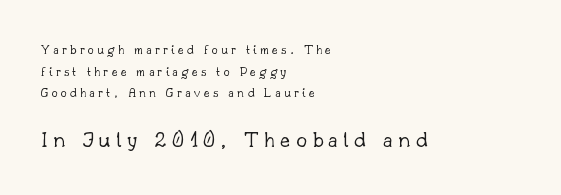
Q: Is the text bold? A: No.
Q: Is the text italic (slanted)? A: No, it is upright.
Q: Is the text underlined? A: No.
Q: How is the paragraph aligned? A: Left-aligned.
Q: Is the spacing between letters normal or unusually wide? A: Unusually wide.
Q: Is the spacing between lines tight, normal or loose? A: Normal.
Q: Which block of text is set in a larger size, the first (top) or the second (bottom)? A: The second (bottom) one.
